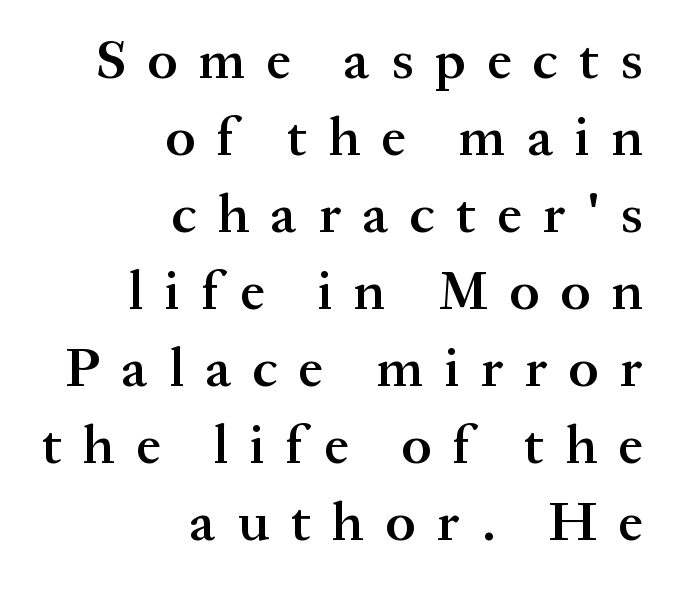
The glyphs have the mass of a demibold cut, below bold. Quick note: interline space is typical. The text block is weighted toward the right margin, trailing off unevenly leftward. Descender tails drop into unmarked territory. The face used here is proportionally spaced, like ordinary book or web type. The letters carry serifs — small finishing strokes at the ends of their stems.
